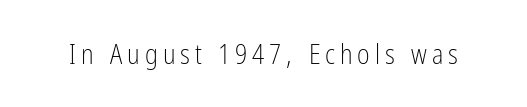
{"italic": "no", "bold": "no", "underline": "no", "glyph_px": 27}
